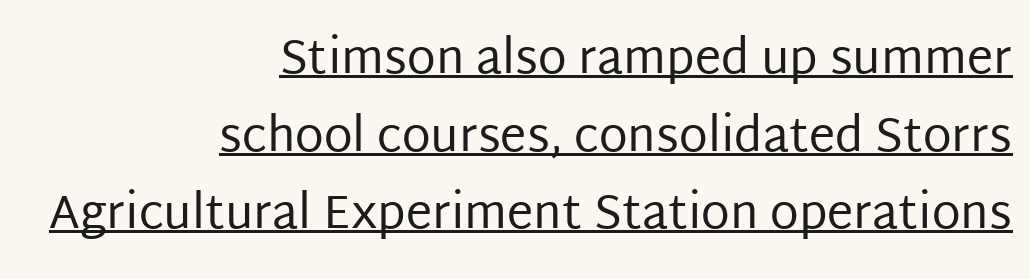
The image shows 47 px regular-weight sans-serif type, upright; set right-aligned, normal line spacing (1.65x), normal letter spacing, underlined; low stroke contrast and a large x-height.
